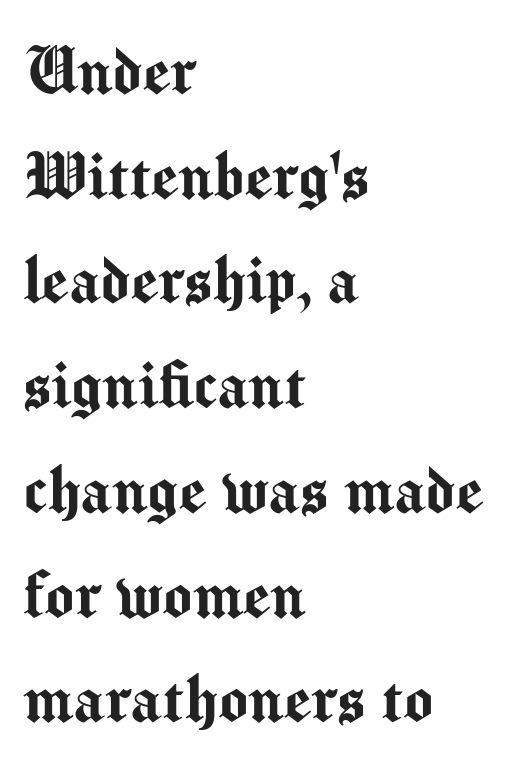
The image shows 77 px sans-serif type, upright; set left-aligned, normal line spacing (1.36x), normal letter spacing, not underlined; medium stroke contrast and a medium x-height.
